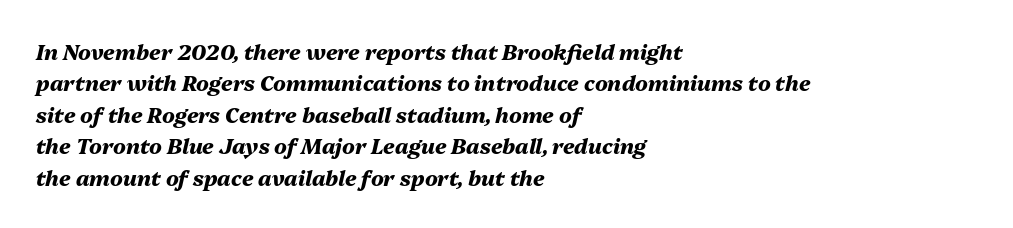
{"italic": "yes", "lean": "right", "slant_degrees": 13, "bold": "yes", "underline": "no", "align": "left", "line_spacing": "normal", "line_spacing_ratio": 1.5, "letter_spacing": "normal", "letter_spacing_em": 0.0, "glyph_px": 21}
